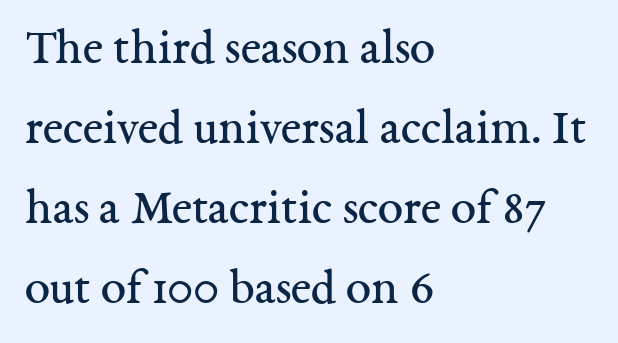
The image shows 51 px regular-weight serif type, upright; set left-aligned, normal line spacing (1.57x), normal letter spacing, not underlined; medium stroke contrast and a medium x-height.
